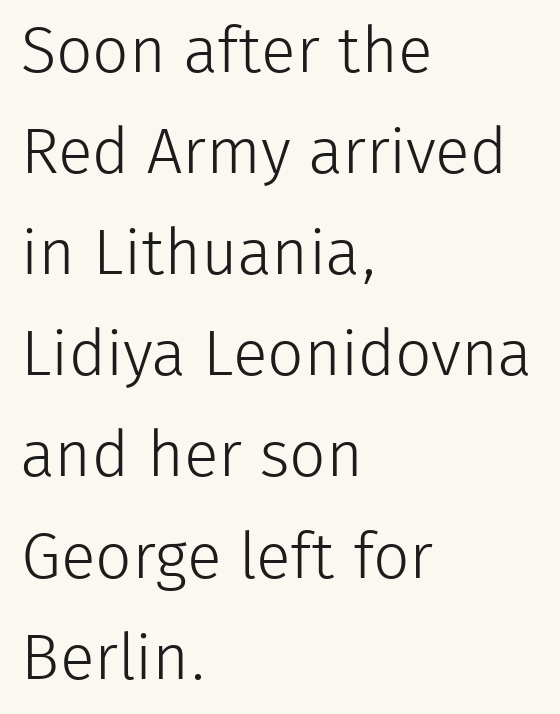
The image shows 64 px light sans-serif type, upright; set left-aligned, normal line spacing (1.58x), normal letter spacing, not underlined; low stroke contrast and a medium x-height.
